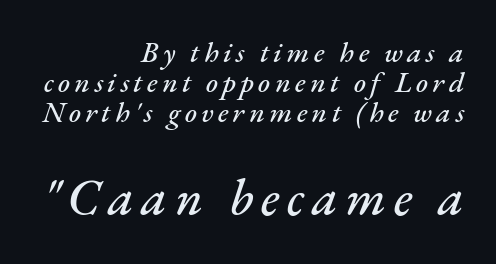
Designer's note — italics engaged. The words here are not underlined. Leftover space on each line is placed entirely before the opening word. The block sitting lower on the canvas is the one with enlarged characters.
